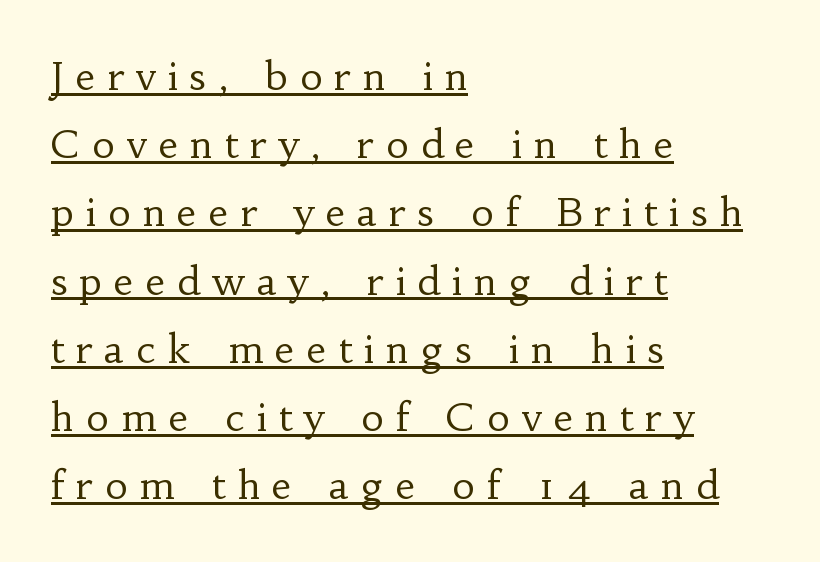
The image shows 39 px regular-weight serif type, upright; set left-aligned, line spacing 1.75x, unusually wide letter spacing (+0.31 em), underlined; low stroke contrast and a small x-height.
